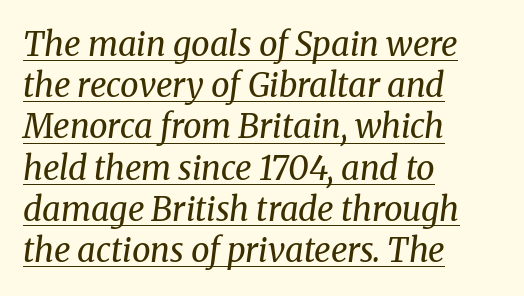
Is this a fixed-width face? No — the glyphs have proportional, varying widths. These characters rest on top of a visible drawn line. The rendering anchors every line to the left-hand side. The typography opts for an oblique posture over an upright one. The face looks like a standard text weight, possibly lighter. Whoever set this chose a conventional vertical rhythm.
